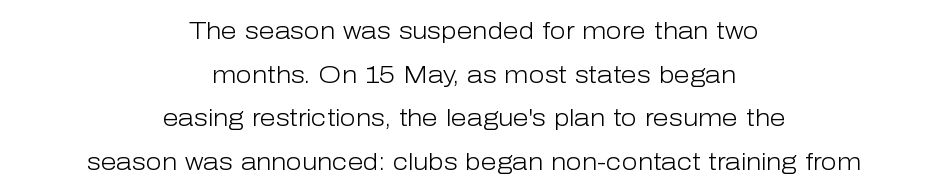
The image shows 23 px text type, upright; set centered, loose line spacing (1.9x), normal letter spacing, not underlined.
